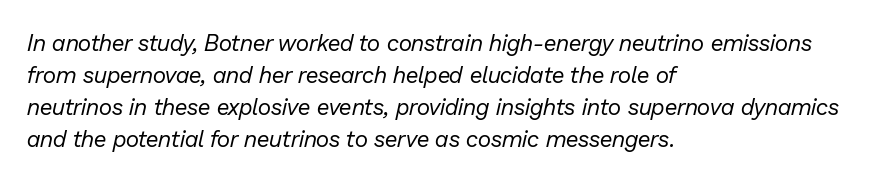
Q: Is the text bold? A: No.
Q: Is the text italic (slanted)? A: Yes, it leans right by about 13 degrees.
Q: Is the text underlined? A: No.
Q: How is the paragraph aligned? A: Left-aligned.
Q: Is the spacing between letters normal or unusually wide? A: Normal.
Q: Is the spacing between lines tight, normal or loose? A: Normal.
